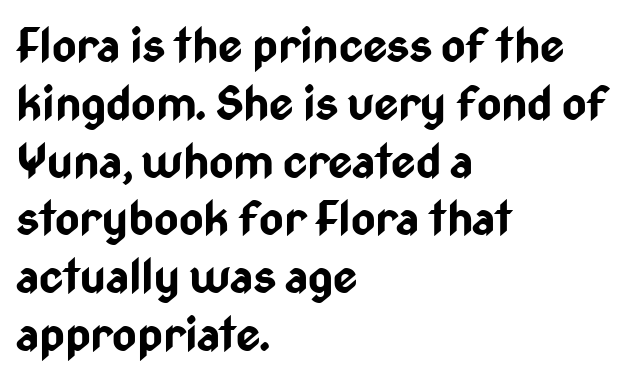
This rendering employs a face without finishing strokes, i.e., a sans-serif. Letter spacing: default. The space directly below the letters is spotless. Visually the block forms a straight wall on the left and a jagged coastline on the right. Here the designer chose a conventional face with non-uniform glyph widths. The axis of the letterforms is exactly vertical.
